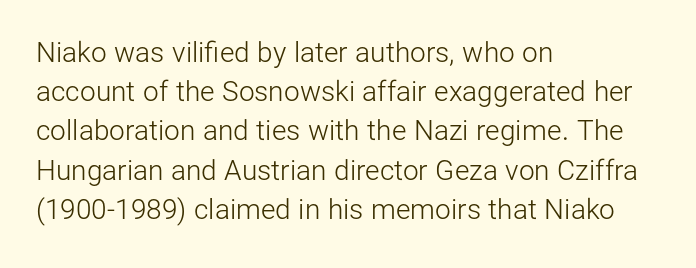
The characters display no serif detailing; their extremities are plain. Quick note: underline off. No italicization has been applied; the sample stays upright. The block of text has a typical density, with ordinary space between rows. The characters are drawn with everyday or finer stroke widths. Nobody touched the tracking dial on this one.
